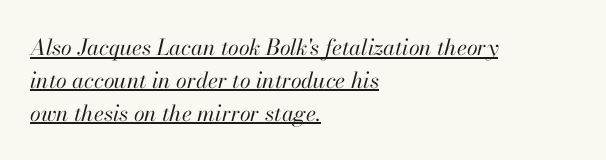
{"italic": "yes", "lean": "right", "slant_degrees": 13, "bold": "no", "underline": "yes", "align": "left", "line_spacing": "normal", "line_spacing_ratio": 1.49, "letter_spacing": "normal", "letter_spacing_em": 0.0, "glyph_px": 22}
